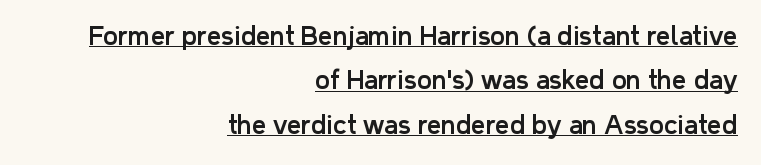
Visually the block forms a straight wall on the right and a jagged coastline on the left. How are the letters spaced? Ordinarily, with no added tracking. This is underlined copy, the kind a proofreader might mark for attention. Ascenders rise straight up at ninety degrees.
